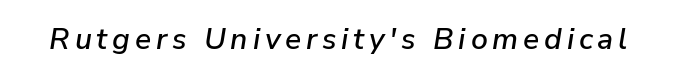
The image shows 30 px text type, italic (leaning right); set not underlined; low stroke contrast and a medium x-height.
